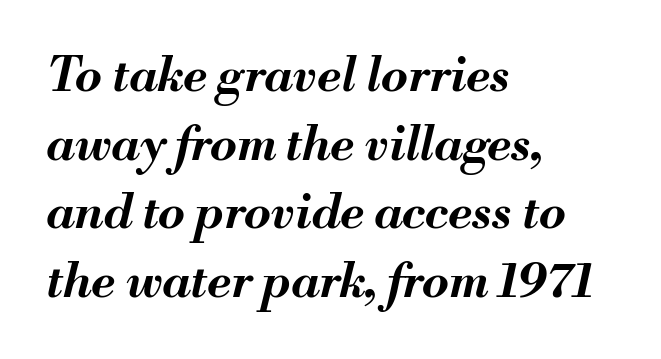
Q: Is the text bold? A: Yes.
Q: Is the text italic (slanted)? A: Yes, it leans right by about 13 degrees.
Q: Is the text underlined? A: No.
Q: How is the paragraph aligned? A: Left-aligned.
Q: Is the spacing between letters normal or unusually wide? A: Normal.
Q: Is the spacing between lines tight, normal or loose? A: Normal.
Q: Width (condensed, normal, or wide)? A: Normal.
Q: Stroke contrast? A: Medium.
Q: x-height? A: Small.
Q: Monospaced? A: No.
